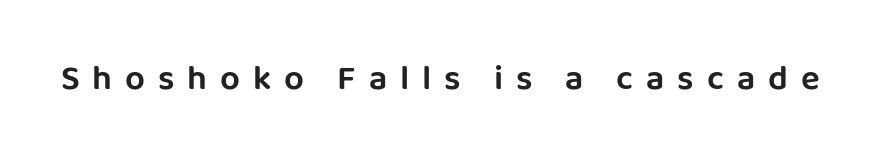
Q: Is the text italic (slanted)? A: No, it is upright.
Q: Is the typeface a serif or a sans-serif typeface? A: Sans-serif.
Q: Is the text underlined? A: No.
Q: Is the spacing between letters normal or unusually wide? A: Unusually wide.
Q: Width (condensed, normal, or wide)? A: Normal.
Q: Stroke contrast? A: Low.
Q: x-height? A: Large.
Q: Monospaced? A: No.
